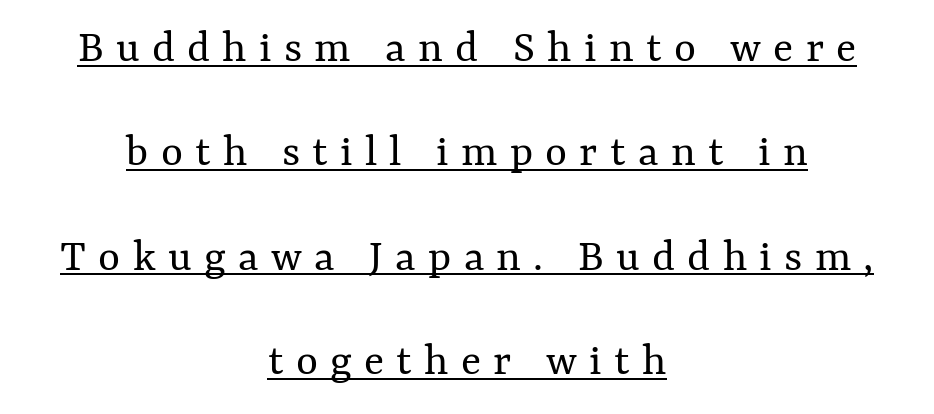
The image shows 47 px regular-weight type, upright; set centered, loose line spacing (2.22x), unusually wide letter spacing (+0.26 em), underlined; medium stroke contrast and a medium x-height.
